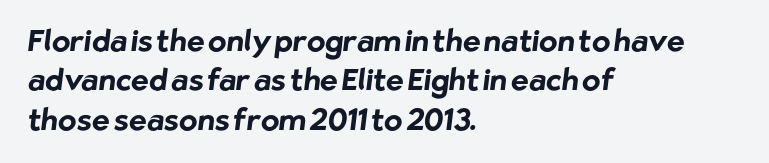
The image shows 30 px bold sans-serif type; set left-aligned, normal line spacing (1.31x), normal letter spacing, not underlined; low stroke contrast and a medium x-height.
